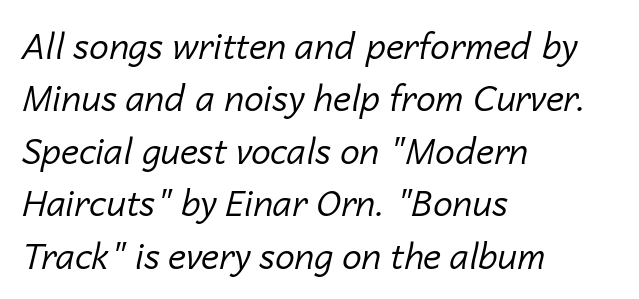
Successive baselines arrive at the customary interval. Any mark beneath the type? The region is blank. The typeface has the unassuming heft of standard copy or less. Between one letter and the next there's only the usual sliver of space. The lines in this sample share a left origin and differ only in where they stop. The specimen reads as italic at a glance.
